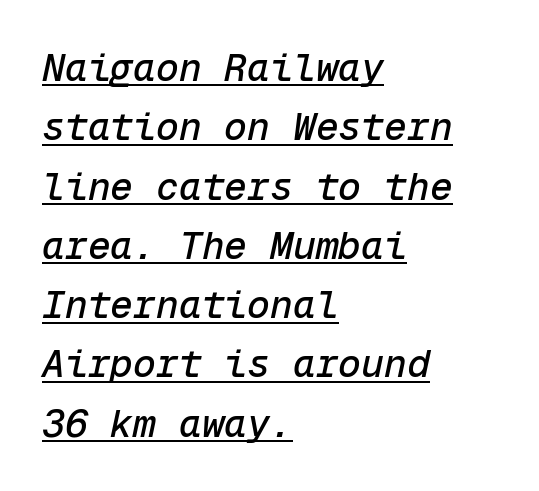
{"italic": "yes", "lean": "right", "slant_degrees": 12, "width": "normal", "stroke_contrast": "low", "x_height": "medium", "monospaced": "yes", "underline": "yes", "align": "left", "line_spacing": "normal", "line_spacing_ratio": 1.56, "letter_spacing": "normal", "letter_spacing_em": 0.0, "glyph_px": 38}
